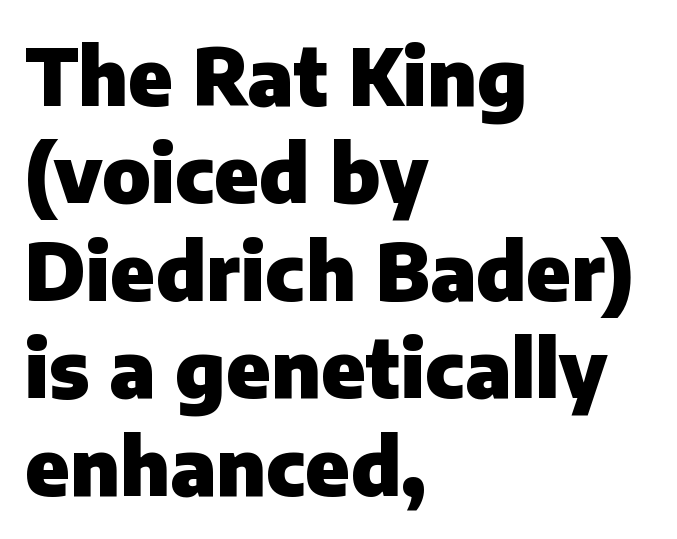
{"serif": "no", "italic": "no", "bold": "yes", "weight": "heavy", "width": "normal", "stroke_contrast": "low", "x_height": "medium", "monospaced": "no", "underline": "no", "align": "left", "line_spacing": "normal", "line_spacing_ratio": 1.25, "letter_spacing": "normal", "letter_spacing_em": 0.0, "glyph_px": 78}
